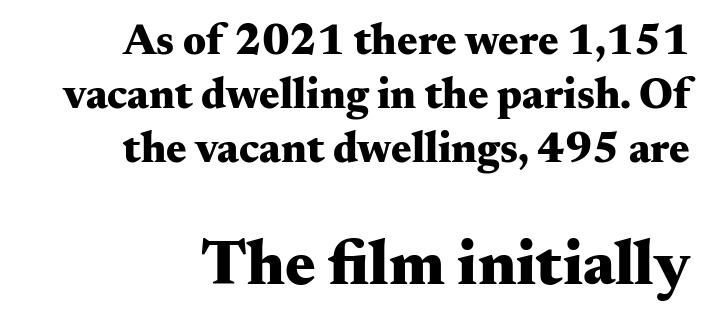
Q: Is the text bold? A: Yes.
Q: Is the text italic (slanted)? A: No, it is upright.
Q: Is the typeface a serif or a sans-serif typeface? A: Serif.
Q: Is the text underlined? A: No.
Q: How is the paragraph aligned? A: Right-aligned.
Q: Is the spacing between letters normal or unusually wide? A: Normal.
Q: Is the spacing between lines tight, normal or loose? A: Normal.
Q: Which block of text is set in a larger size, the first (top) or the second (bottom)? A: The second (bottom) one.
Q: Width (condensed, normal, or wide)? A: Wide.
Q: Stroke contrast? A: Medium.
Q: x-height? A: Small.
Q: Monospaced? A: No.
